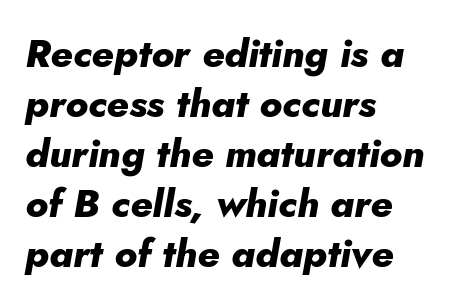
Decoration check: the copy has no underline. The lines sit at an ordinary, default distance from one another. The rendering anchors every line to the left-hand side. These lines are rendered in a variable-pitch font. Its strokes are broad and dark, the hallmark of bold type.
